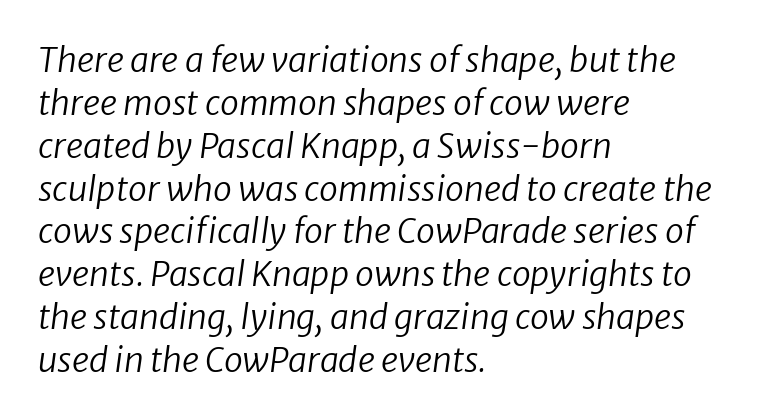
{"serif": "no", "bold": "no", "weight": "regular", "width": "normal", "stroke_contrast": "low", "x_height": "medium", "monospaced": "no", "underline": "no", "align": "left", "line_spacing": "normal", "line_spacing_ratio": 1.26, "letter_spacing": "normal", "letter_spacing_em": 0.0, "glyph_px": 34}
